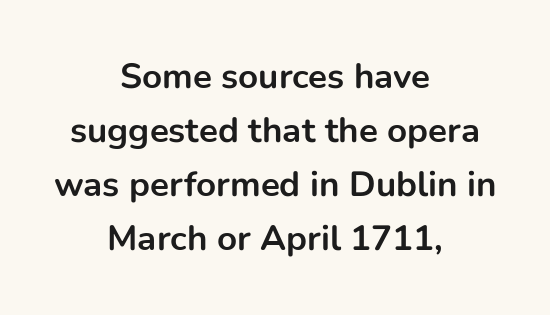
Q: Is the text bold? A: Yes.
Q: Is the text italic (slanted)? A: No, it is upright.
Q: Is the typeface a serif or a sans-serif typeface? A: Sans-serif.
Q: Is the text underlined? A: No.
Q: How is the paragraph aligned? A: Centered.
Q: Is the spacing between letters normal or unusually wide? A: Normal.
Q: Is the spacing between lines tight, normal or loose? A: Normal.
Q: Width (condensed, normal, or wide)? A: Normal.
Q: Stroke contrast? A: Low.
Q: x-height? A: Medium.
Q: Monospaced? A: No.
